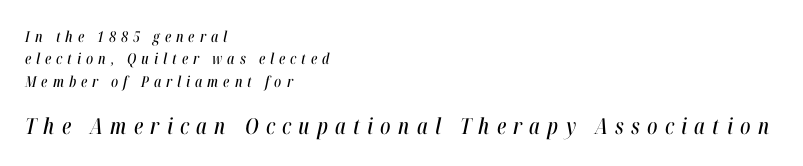
Q: Is the text italic (slanted)? A: Yes, it leans right by about 12 degrees.
Q: Is the text underlined? A: No.
Q: How is the paragraph aligned? A: Left-aligned.
Q: Is the spacing between letters normal or unusually wide? A: Unusually wide.
Q: Is the spacing between lines tight, normal or loose? A: Normal.
Q: Which block of text is set in a larger size, the first (top) or the second (bottom)? A: The second (bottom) one.
